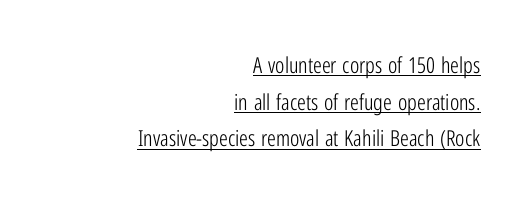
Q: Is the text bold? A: No.
Q: Is the text italic (slanted)? A: No, it is upright.
Q: Is the text underlined? A: Yes.
Q: How is the paragraph aligned? A: Right-aligned.
Q: Is the spacing between letters normal or unusually wide? A: Normal.
Q: Is the spacing between lines tight, normal or loose? A: Normal.
